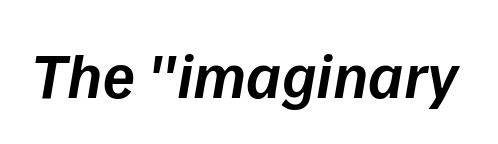
Q: Is the text bold? A: Semi-bold.
Q: Is the text italic (slanted)? A: Yes, it leans right by about 9 degrees.
Q: Is the text underlined? A: No.
Q: Is the spacing between letters normal or unusually wide? A: Normal.
Q: Width (condensed, normal, or wide)? A: Normal.
Q: Stroke contrast? A: Low.
Q: x-height? A: Medium.
Q: Monospaced? A: No.
